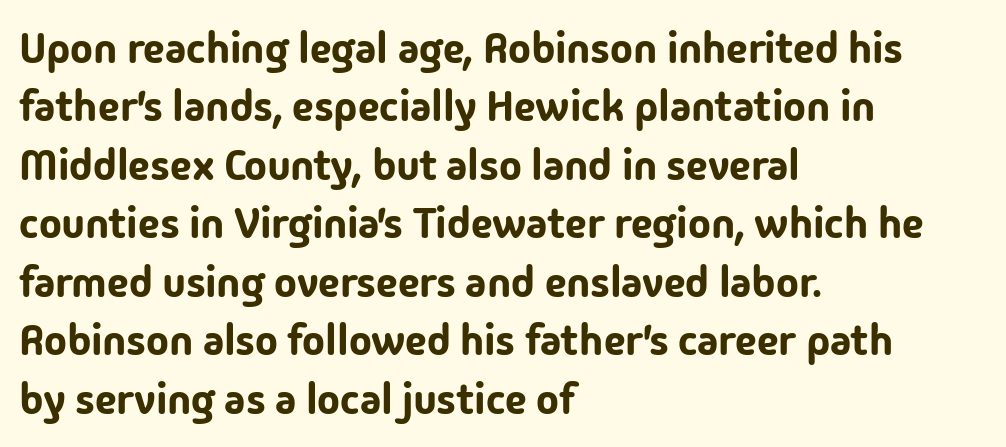
Q: Is the text italic (slanted)? A: No, it is upright.
Q: Is the typeface a serif or a sans-serif typeface? A: Sans-serif.
Q: Is the text underlined? A: No.
Q: How is the paragraph aligned? A: Left-aligned.
Q: Is the spacing between letters normal or unusually wide? A: Normal.
Q: Is the spacing between lines tight, normal or loose? A: Normal.
Q: Width (condensed, normal, or wide)? A: Normal.
Q: Stroke contrast? A: Low.
Q: x-height? A: Medium.
Q: Monospaced? A: No.
